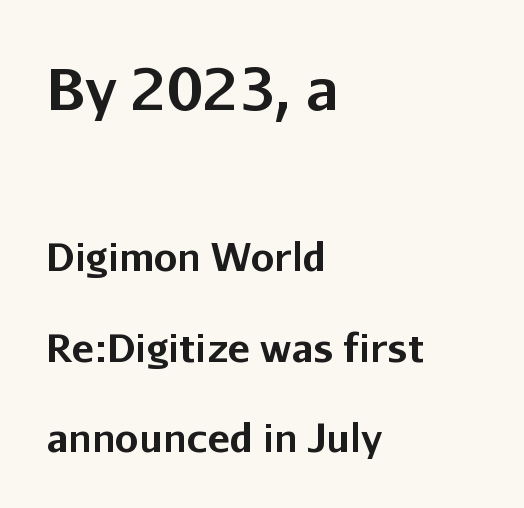
Here the designer chose a conventional face with non-uniform glyph widths. Horizontally, the lines are justified to the leading edge only. When letters stand straight like this, we call the style roman or upright. Summary of weight: heavy, a full bold. The area under the type is left untouched. Compare the two chunks: the upper has the greater cap height.
